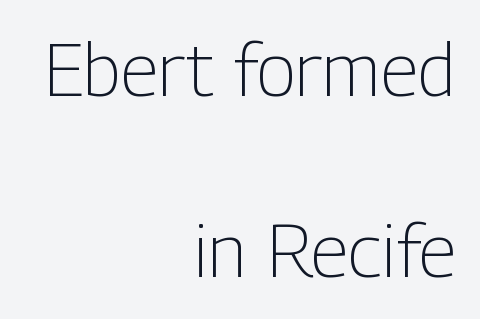
Posture: vertical. The passage shown is not bold in any degree. Spacing verdict: proportional, widths tailored to each character. Short note: letters normally spaced. Serif or sans? Sans — the stroke terminals are bare. Decoration check: the copy has no underline.
